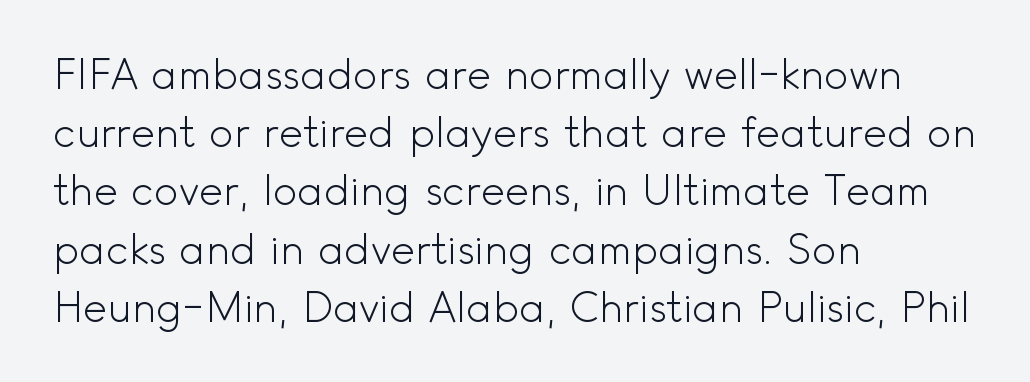
{"serif": "no", "italic": "no", "bold": "no", "weight": "light", "width": "normal", "x_height": "small", "monospaced": "no", "underline": "no", "align": "left", "line_spacing": "normal", "line_spacing_ratio": 1.42, "letter_spacing": "normal", "letter_spacing_em": 0.0, "glyph_px": 41}
